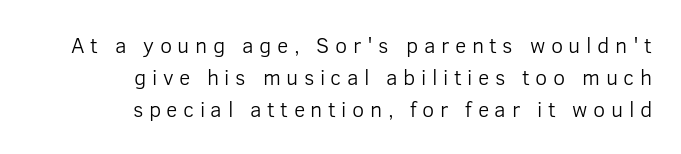
The image shows 22 px text type, upright; set right-aligned, normal line spacing (1.46x), unusually wide letter spacing (+0.25 em), not underlined.
